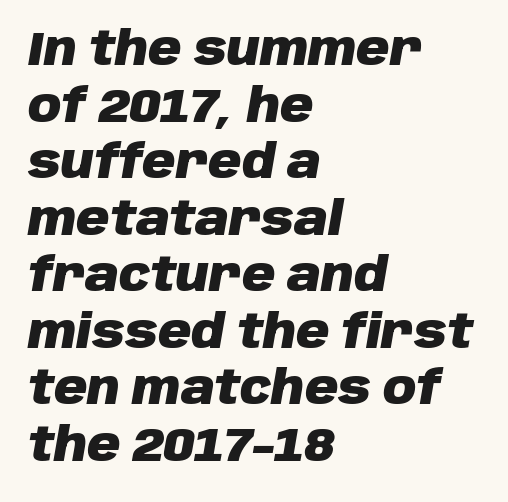
The face used here is proportionally spaced, like ordinary book or web type. The face used here has a pronounced slope to its letters. Heavy, bold letterforms. There is no visible air inserted between adjacent glyphs.
